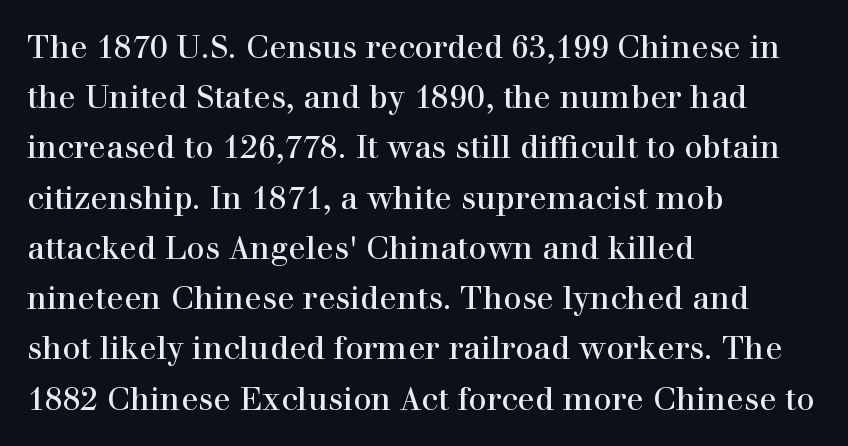
The image shows 32 px regular-weight serif type, upright; set left-aligned, normal line spacing (1.57x), normal letter spacing, not underlined; high stroke contrast and a medium x-height.
